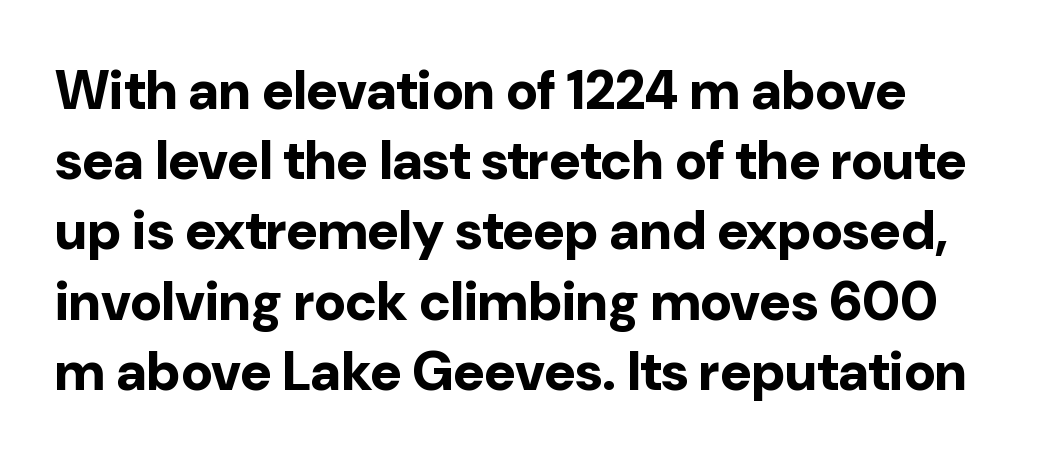
These lines carry a lot of weight — the face is fully bold. What kind of face is this? One without serifs — a sans. Words appear dense and cohesive because spacing is normal. This sample keeps an unexceptional amount of space between lines. Quick note: not italic, upright. Underline: absent.
